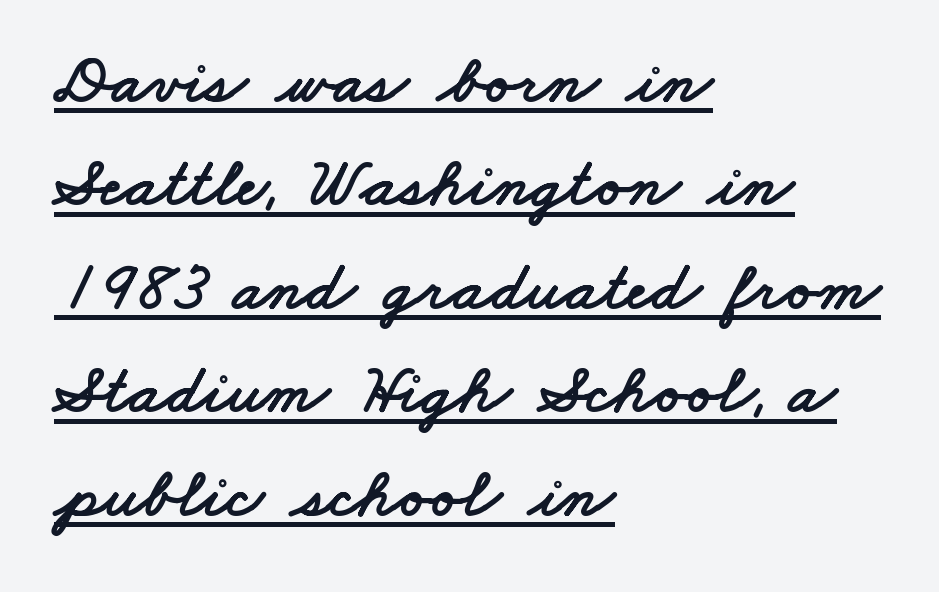
The image shows 69 px wide sans-serif type; set left-aligned, normal line spacing (1.5x), normal letter spacing, underlined; low stroke contrast and a small x-height.
